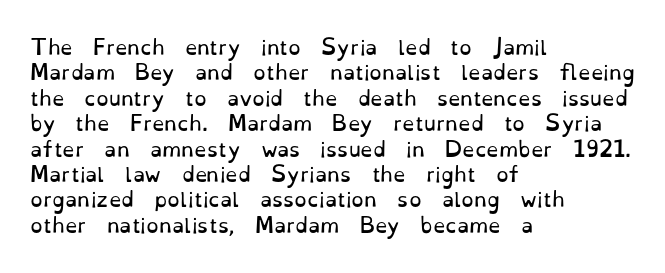
Q: Is the text bold? A: No.
Q: Is the text italic (slanted)? A: No, it is upright.
Q: Is the text underlined? A: No.
Q: How is the paragraph aligned? A: Left-aligned.
Q: Is the spacing between letters normal or unusually wide? A: Normal.
Q: Is the spacing between lines tight, normal or loose? A: Normal.
